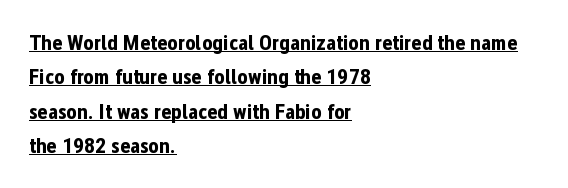
Q: Is the text bold? A: Yes.
Q: Is the text italic (slanted)? A: No, it is upright.
Q: Is the text underlined? A: Yes.
Q: How is the paragraph aligned? A: Left-aligned.
Q: Is the spacing between letters normal or unusually wide? A: Normal.
Q: Is the spacing between lines tight, normal or loose? A: Normal.
